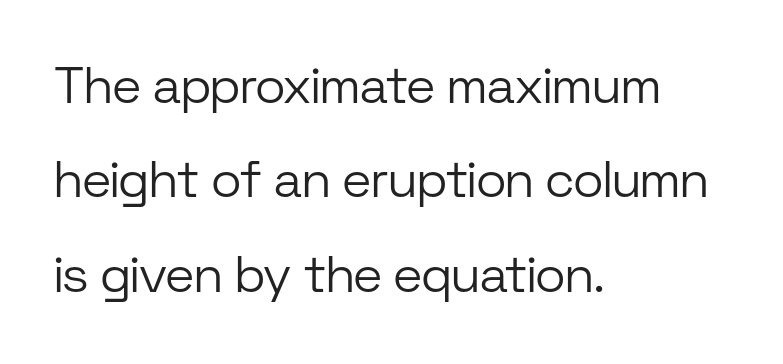
Q: Is the text bold? A: No.
Q: Is the text italic (slanted)? A: No, it is upright.
Q: Is the typeface a serif or a sans-serif typeface? A: Sans-serif.
Q: Is the text underlined? A: No.
Q: How is the paragraph aligned? A: Left-aligned.
Q: Is the spacing between letters normal or unusually wide? A: Normal.
Q: Width (condensed, normal, or wide)? A: Normal.
Q: Stroke contrast? A: Low.
Q: x-height? A: Medium.
Q: Monospaced? A: No.
